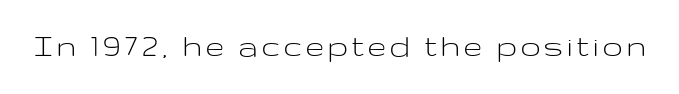
{"serif": "no", "italic": "no", "bold": "no", "weight": "light", "width": "wide", "stroke_contrast": "low", "x_height": "medium", "monospaced": "no", "underline": "no", "glyph_px": 35}
